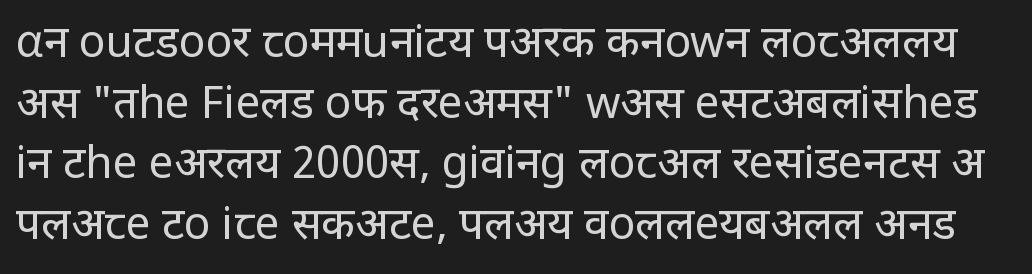
{"serif": "no", "italic": "no", "bold": "no", "weight": "regular", "width": "normal", "stroke_contrast": "low", "x_height": "large", "monospaced": "no", "underline": "no", "line_spacing": "normal", "line_spacing_ratio": 1.38, "letter_spacing": "normal", "letter_spacing_em": 0.0, "glyph_px": 44}
